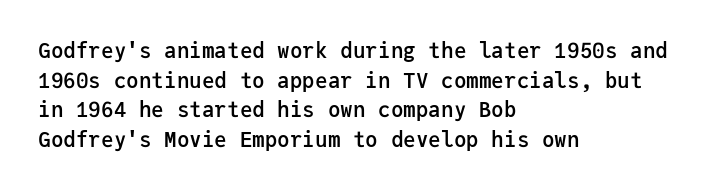
If you measured baseline to baseline, you'd find a middling distance. No italicization has been applied; the sample stays upright. If you drew a ruler down the left edge, every line would touch it. Has an underline been added? It has not. Semibold letterforms, between regular and bold. Here the glyphs are tracked normally, forming tight word shapes.
